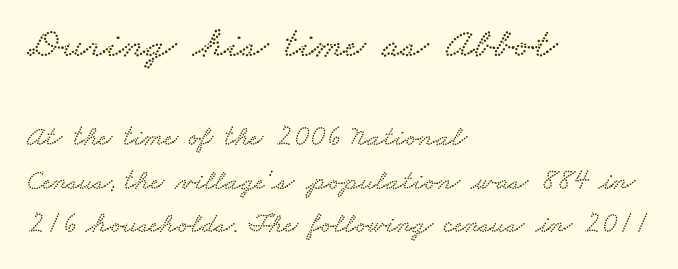
The image shows 43 px wide serif type; set left-aligned, normal line spacing (1.49x), normal letter spacing, not underlined; the first (top) block is 1.48x larger; low stroke contrast and a small x-height.
